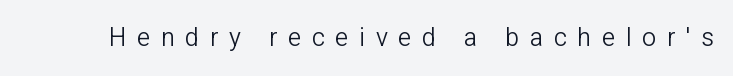
{"italic": "no", "bold": "no", "underline": "no", "letter_spacing": "wide", "letter_spacing_em": 0.43, "glyph_px": 25}
